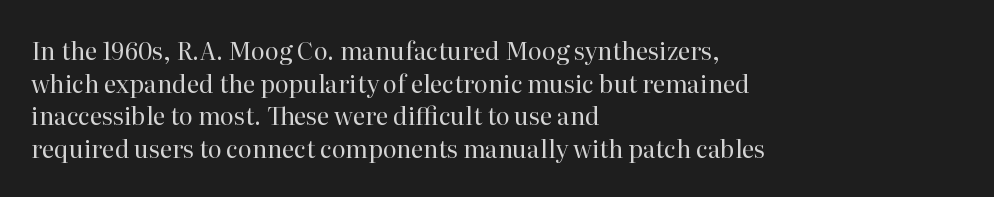
{"italic": "no", "bold": "no", "underline": "no", "align": "left", "line_spacing": "normal", "line_spacing_ratio": 1.36, "letter_spacing": "normal", "letter_spacing_em": 0.0, "glyph_px": 24}
